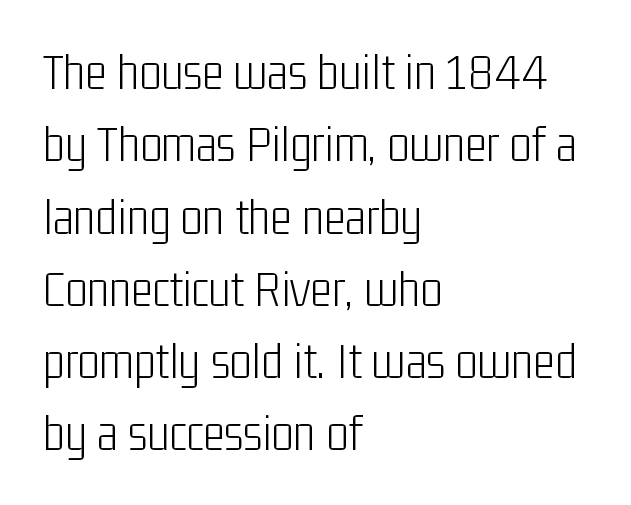
{"serif": "no", "italic": "no", "bold": "no", "weight": "light", "width": "condensed", "stroke_contrast": "low", "x_height": "medium", "monospaced": "no", "underline": "no", "align": "left", "line_spacing": "normal", "line_spacing_ratio": 1.39, "letter_spacing": "normal", "letter_spacing_em": 0.0, "glyph_px": 52}
